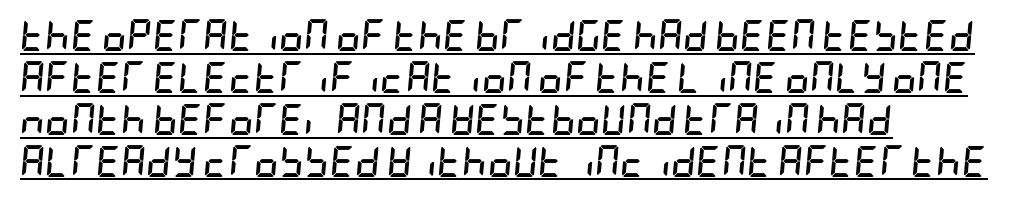
{"italic": "yes", "lean": "right", "slant_degrees": 5, "bold": "yes", "weight": "semibold", "width": "condensed", "stroke_contrast": "low", "x_height": "large", "underline": "yes", "align": "left", "line_spacing": "normal", "line_spacing_ratio": 1.35, "letter_spacing": "normal", "letter_spacing_em": 0.0, "glyph_px": 31}
